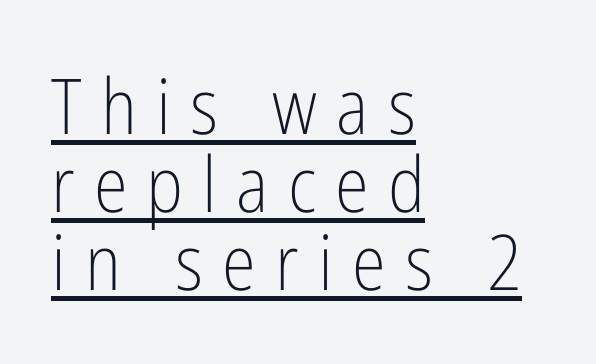
The image shows 77 px light, condensed sans-serif type, upright; set left-aligned, tight line spacing (1.01x), unusually wide letter spacing (+0.25 em), underlined; low stroke contrast and a medium x-height.
